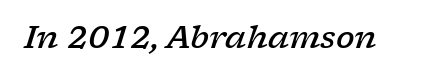
The image shows 31 px semibold, wide serif type, italic (leaning right); set normal letter spacing, not underlined; low stroke contrast and a medium x-height.
